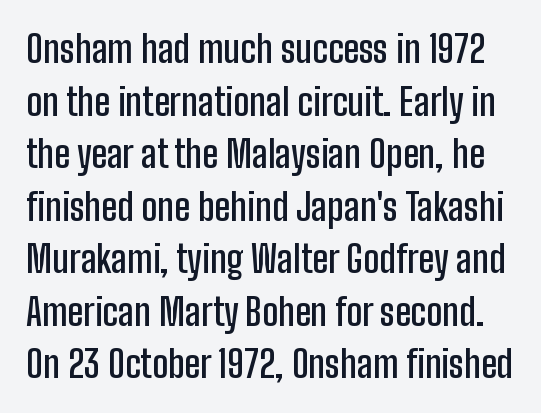
Q: Is the text bold? A: Semi-bold.
Q: Is the text italic (slanted)? A: No, it is upright.
Q: Is the typeface a serif or a sans-serif typeface? A: Sans-serif.
Q: Is the text underlined? A: No.
Q: Is the spacing between letters normal or unusually wide? A: Normal.
Q: Is the spacing between lines tight, normal or loose? A: Normal.
Q: Width (condensed, normal, or wide)? A: Condensed.
Q: Stroke contrast? A: Low.
Q: x-height? A: Medium.
Q: Monospaced? A: No.
